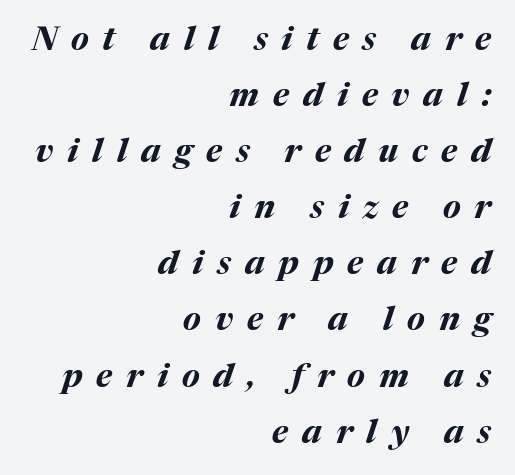
If you drew a line through each stem, it would be angled. Honestly, the row spacing looks completely unremarkable. As a designer I'd log this as weight 700, bold. Does extra space separate the letters? Yes, quite a lot of it. A typesetter would call this proportional, since set widths differ per character.
